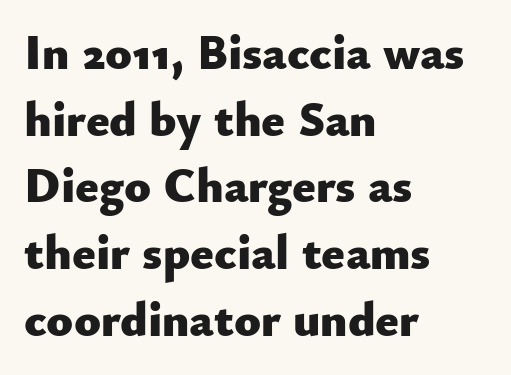
The designer left line spacing at the default. Weight: bold. Underlining? Definitely not there. In CSS terms this would be text-align: left. If you drew a line through each stem, it would be perfectly vertical. The horizontal fit of the characters is conventional and even.
